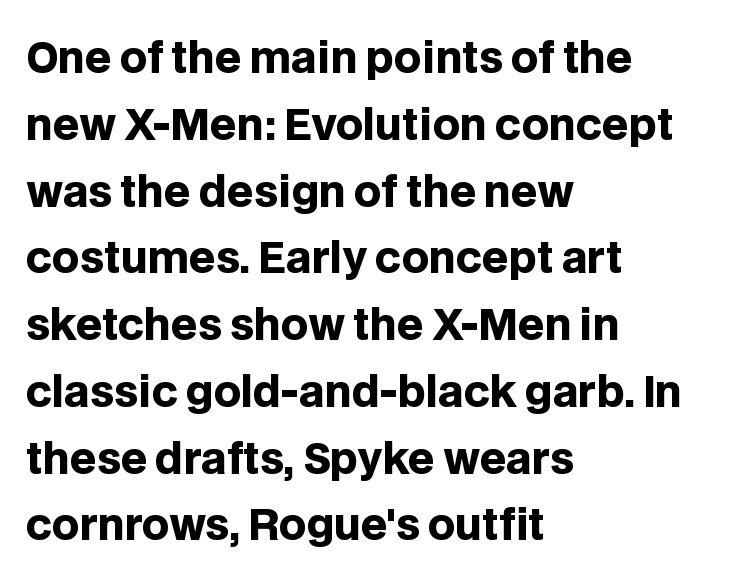
{"serif": "no", "italic": "no", "bold": "yes", "weight": "heavy", "width": "normal", "stroke_contrast": "low", "x_height": "large", "monospaced": "no", "underline": "no", "align": "left", "line_spacing": "normal", "line_spacing_ratio": 1.59, "letter_spacing": "normal", "letter_spacing_em": 0.0, "glyph_px": 42}
